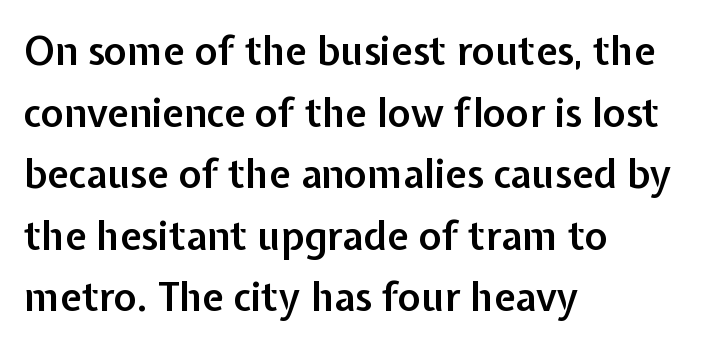
A normal amount of white space separates one row of letters from the next. If you drew a line through each stem, it would be perfectly vertical. The zone under the glyphs is completely vacant. Weight: semibold (demi). A sans-serif font was chosen for this passage. Here the designer chose a conventional face with non-uniform glyph widths.
